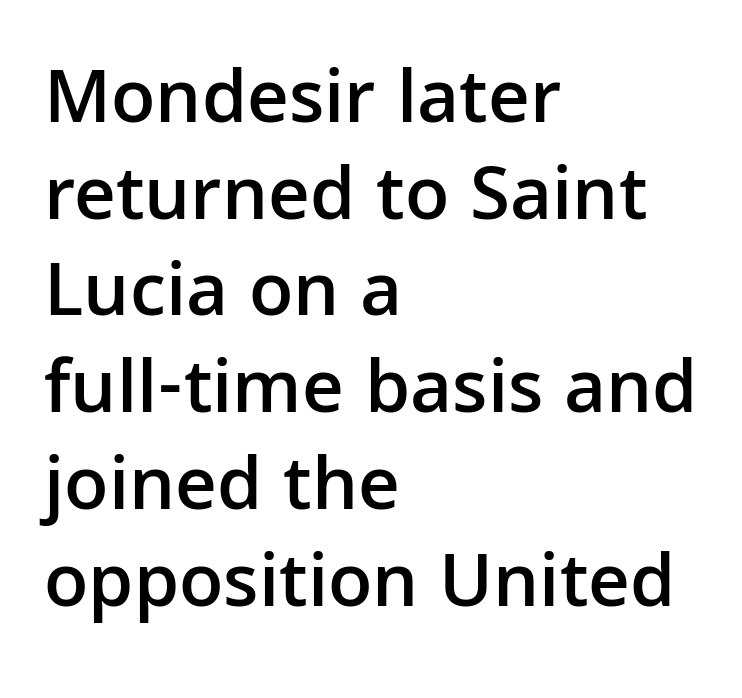
{"serif": "no", "italic": "no", "bold": "semi", "weight": "semibold", "width": "normal", "stroke_contrast": "low", "x_height": "medium", "monospaced": "no", "underline": "no", "align": "left", "line_spacing_ratio": 1.24, "letter_spacing": "normal", "letter_spacing_em": 0.0, "glyph_px": 78}
